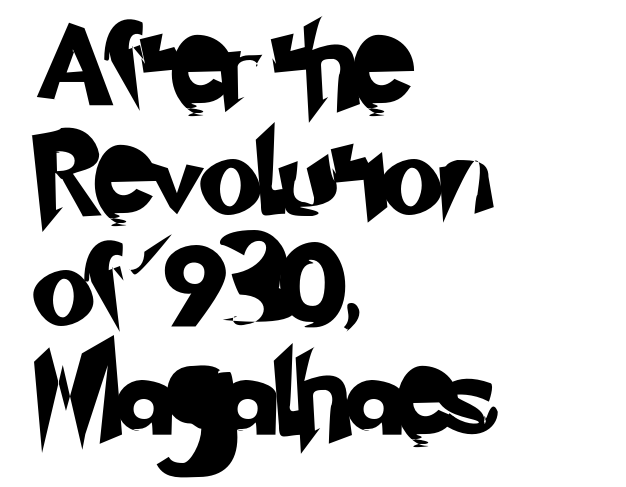
{"serif": "no", "width": "normal", "stroke_contrast": "low", "x_height": "small", "monospaced": "no", "underline": "no", "align": "left", "line_spacing": "normal", "line_spacing_ratio": 1.38, "letter_spacing": "normal", "letter_spacing_em": 0.0, "glyph_px": 80}
